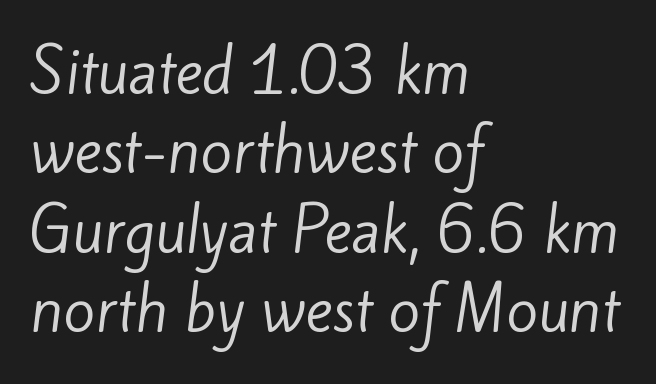
{"serif": "no", "bold": "no", "weight": "regular", "width": "normal", "stroke_contrast": "low", "x_height": "small", "monospaced": "no", "underline": "no", "align": "left", "line_spacing": "normal", "line_spacing_ratio": 1.37, "letter_spacing": "normal", "letter_spacing_em": 0.0, "glyph_px": 58}
